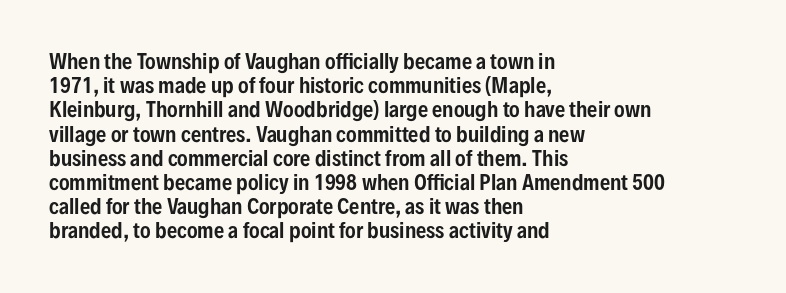
If you drew a line through each stem, it would be perfectly vertical. The line texture is even and compact thanks to regular tracking. Which margin do the lines hug? The left one — the right edge is uneven. Letters rest on an invisible, unmarked baseline.
